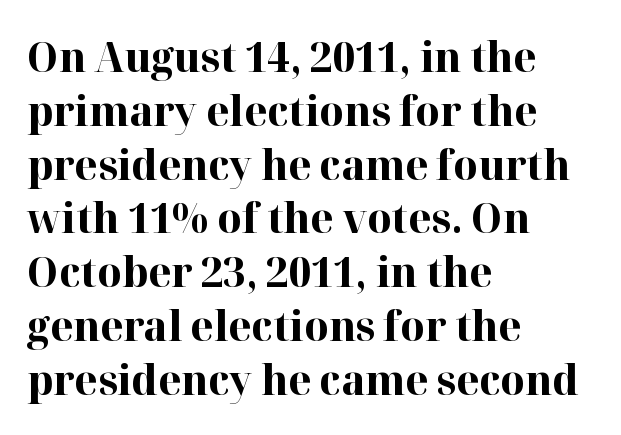
The image shows 42 px bold serif type, upright; set left-aligned, normal line spacing (1.28x), normal letter spacing, not underlined; high stroke contrast and a medium x-height.
